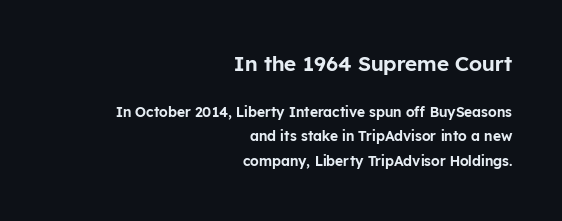
The image shows 21 px text type, upright; set right-aligned, line spacing 1.73x, normal letter spacing, not underlined; the first (top) block is 1.5x larger.
